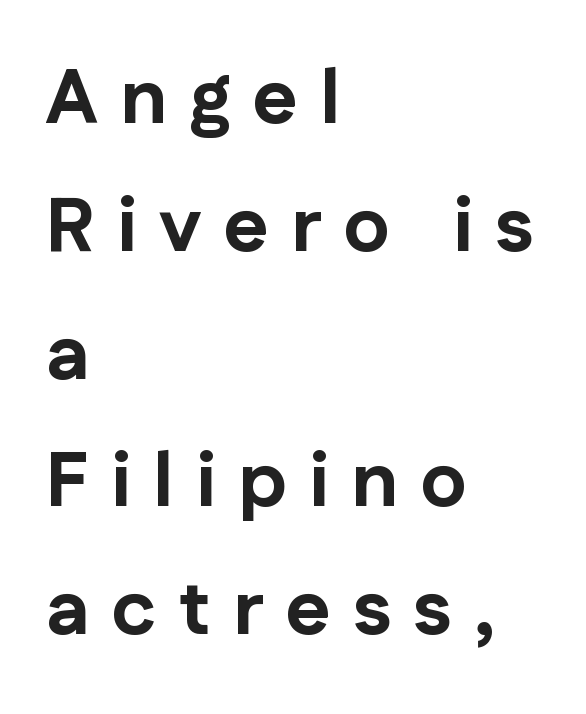
Q: Is the text bold? A: Yes.
Q: Is the text italic (slanted)? A: No, it is upright.
Q: Is the typeface a serif or a sans-serif typeface? A: Sans-serif.
Q: Is the text underlined? A: No.
Q: How is the paragraph aligned? A: Left-aligned.
Q: Is the spacing between letters normal or unusually wide? A: Unusually wide.
Q: Is the spacing between lines tight, normal or loose? A: Normal.
Q: Width (condensed, normal, or wide)? A: Normal.
Q: Stroke contrast? A: Low.
Q: x-height? A: Medium.
Q: Monospaced? A: No.
